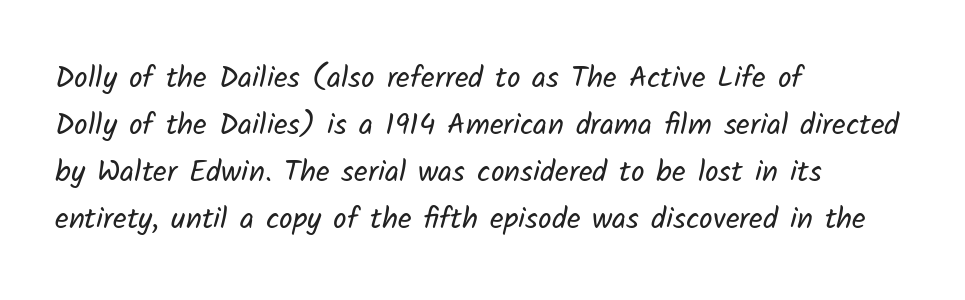
Short note: letters normally spaced. Is this a sans? Yes — the strokes have no serifs. Does the leading feel generous? No, just average. These lines stack with their left ends in a neat column.
